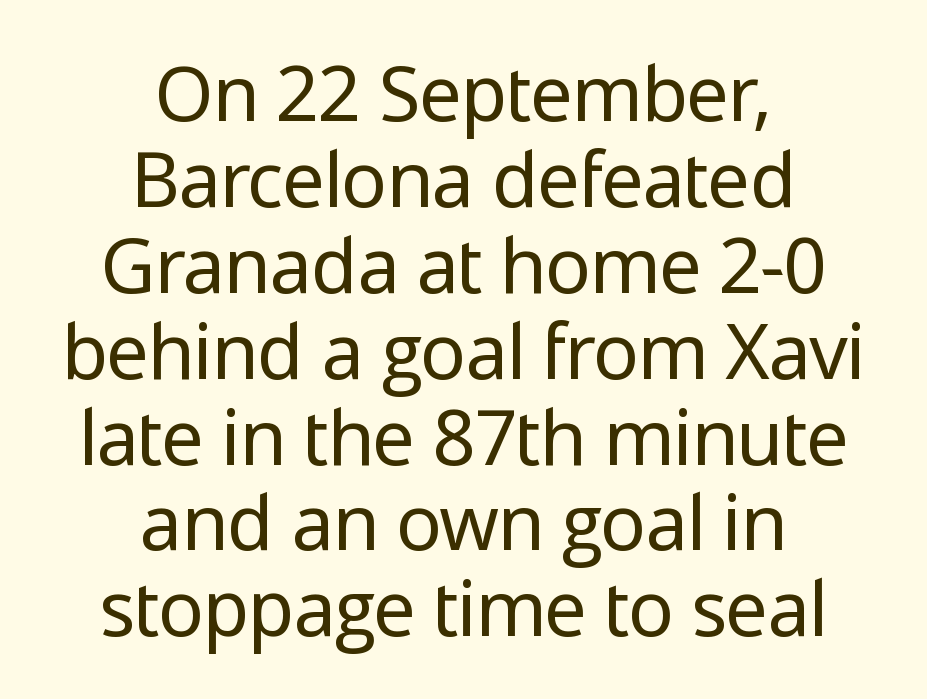
Q: Is the text bold? A: No.
Q: Is the text italic (slanted)? A: No, it is upright.
Q: Is the typeface a serif or a sans-serif typeface? A: Sans-serif.
Q: Is the text underlined? A: No.
Q: How is the paragraph aligned? A: Centered.
Q: Is the spacing between letters normal or unusually wide? A: Normal.
Q: Is the spacing between lines tight, normal or loose? A: Tight.
Q: Width (condensed, normal, or wide)? A: Normal.
Q: Stroke contrast? A: Low.
Q: x-height? A: Medium.
Q: Monospaced? A: No.
